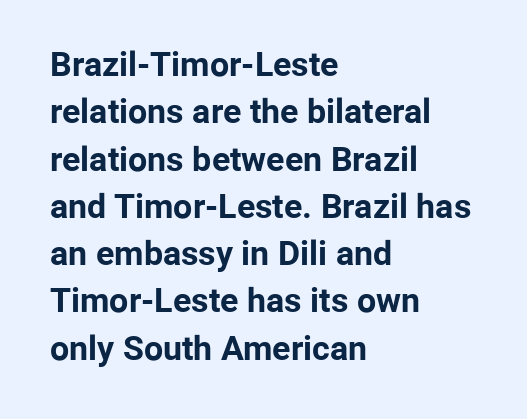
The lines are quadded left. Lines of text with bare space underneath. This rendering leaves character spacing at its baseline value. Ordinary non-slanted type is in use. I'd call this a sans setting — the letters go barefoot.
